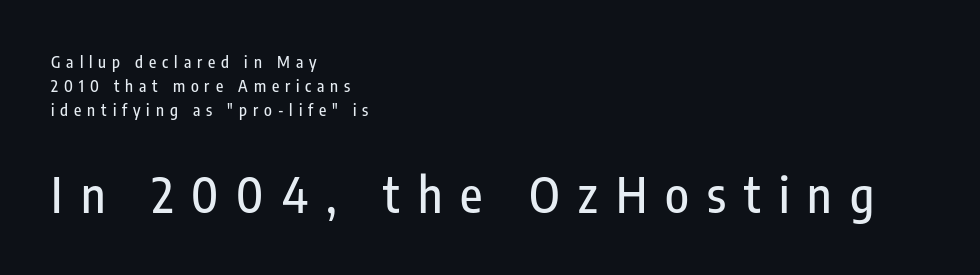
{"serif": "no", "italic": "no", "width": "condensed", "stroke_contrast": "low", "x_height": "medium", "monospaced": "no", "underline": "no", "align": "left", "line_spacing": "normal", "line_spacing_ratio": 1.49, "letter_spacing": "wide", "letter_spacing_em": 0.37, "larger_block": "second", "size_ratio": 3.06, "glyph_px": 49}
